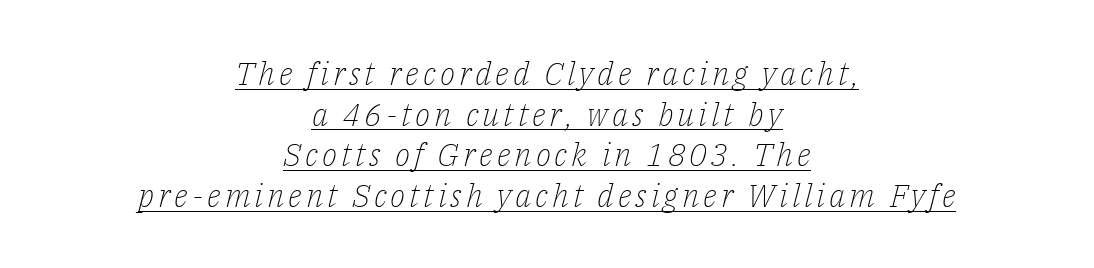
The rendering uses natural spacing where letterforms have individual widths. A typographer would call this underscored text. Teacher's note: observe the equal gaps on both sides — that is centered alignment. Letterform terminals end in serifs throughout the passage.
